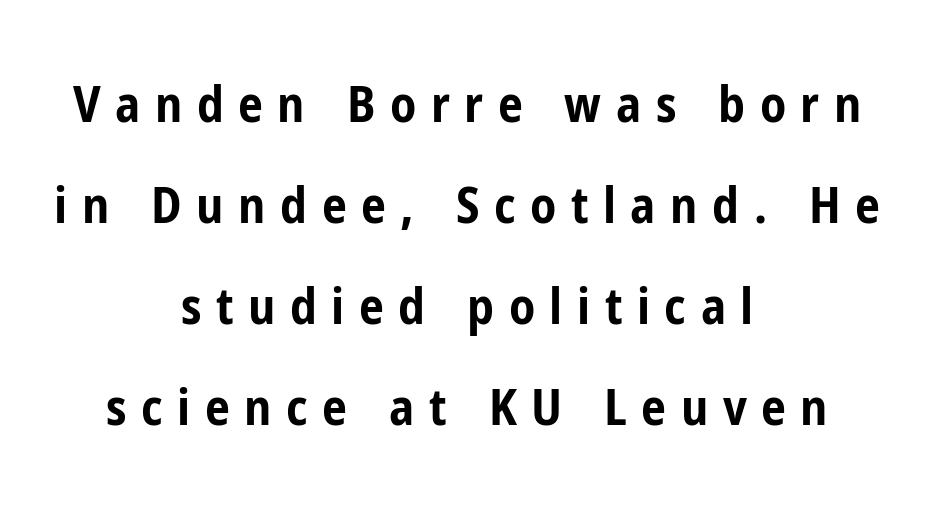
{"serif": "no", "italic": "no", "bold": "yes", "weight": "bold", "width": "condensed", "stroke_contrast": "low", "x_height": "medium", "monospaced": "no", "underline": "no", "align": "center", "line_spacing": "loose", "line_spacing_ratio": 2.02, "letter_spacing": "wide", "letter_spacing_em": 0.29, "glyph_px": 50}
